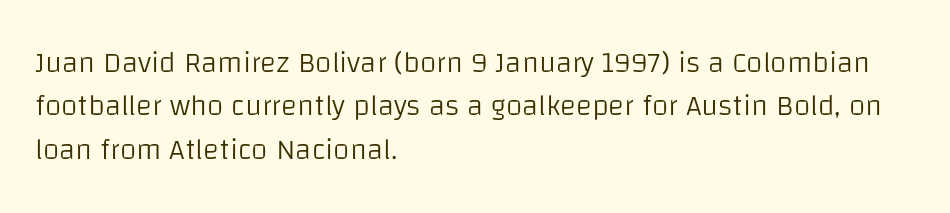
Q: Is the text bold? A: No.
Q: Is the text italic (slanted)? A: No, it is upright.
Q: Is the typeface a serif or a sans-serif typeface? A: Sans-serif.
Q: Is the text underlined? A: No.
Q: How is the paragraph aligned? A: Left-aligned.
Q: Is the spacing between letters normal or unusually wide? A: Normal.
Q: Is the spacing between lines tight, normal or loose? A: Normal.
Q: Width (condensed, normal, or wide)? A: Normal.
Q: Stroke contrast? A: Low.
Q: x-height? A: Large.
Q: Monospaced? A: No.
